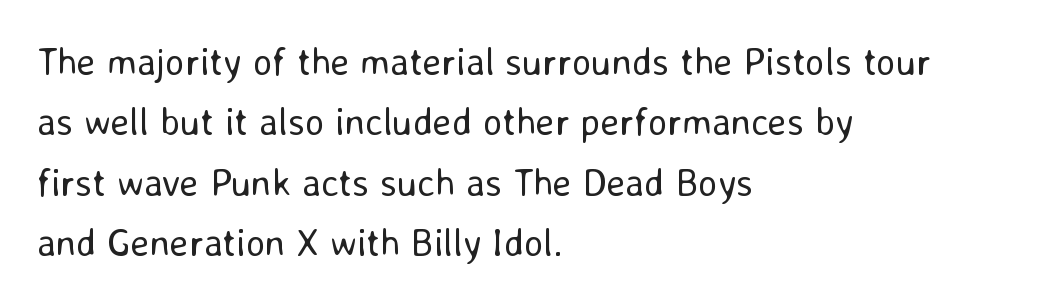
{"serif": "no", "italic": "no", "bold": "no", "weight": "regular", "width": "normal", "stroke_contrast": "low", "x_height": "medium", "monospaced": "no", "underline": "no", "align": "left", "line_spacing": "normal", "line_spacing_ratio": 1.59, "letter_spacing": "normal", "letter_spacing_em": 0.0, "glyph_px": 38}
